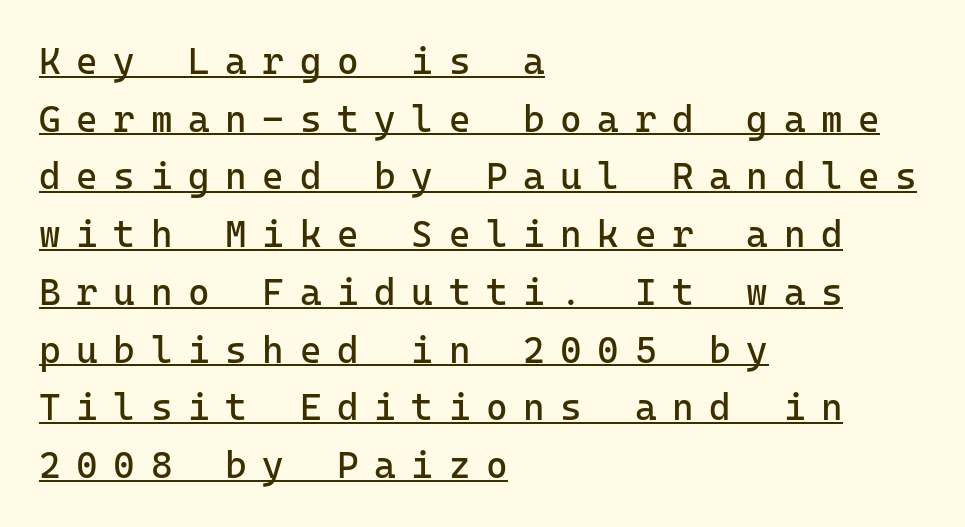
Monospaced: the letters line up in strict vertical columns. Every row of glyphs begins at an identical x-position on the left. Ordinary non-slanted type is in use. Regarding serifs, this sample does without them.
